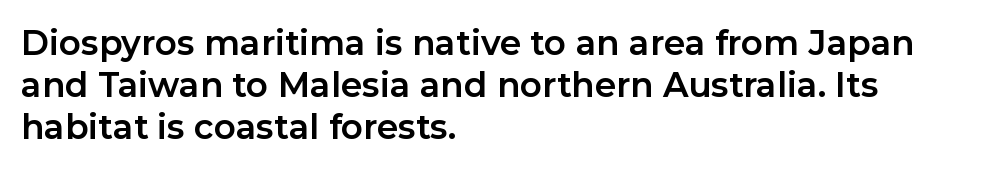
The passage is arranged the way most books set body copy — flush left. Inter-character spacing is left at the font's built-in metrics. Thick stems and heavy bowls — unmistakably bold. Are there feet on the stems? There aren't — it's a sans. Looks like regular typesetting: each glyph gets only the width it needs. Descenders are the only things crossing below the line.
